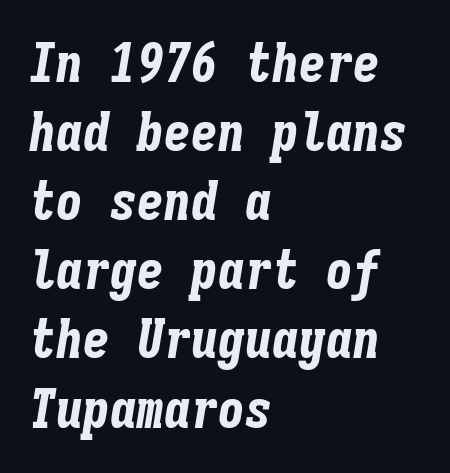
The lettering tilts uniformly, giving the passage an italic look. This rendering leaves character spacing at its baseline value. One-word summary of the alignment: left. A bare baseline throughout the passage.
